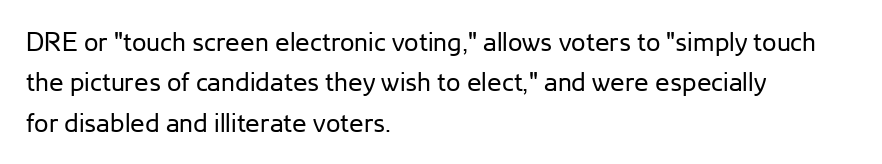
Q: Is the text bold? A: No.
Q: Is the text italic (slanted)? A: No, it is upright.
Q: Is the text underlined? A: No.
Q: How is the paragraph aligned? A: Left-aligned.
Q: Is the spacing between letters normal or unusually wide? A: Normal.
Q: Is the spacing between lines tight, normal or loose? A: Normal.
